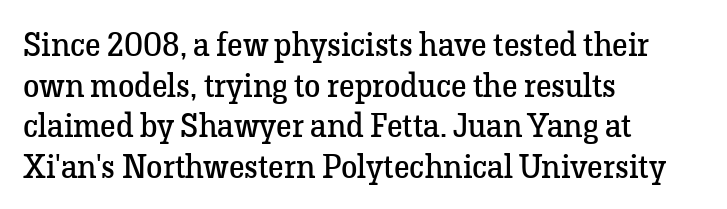
Q: Is the text bold? A: No.
Q: Is the text italic (slanted)? A: No, it is upright.
Q: Is the typeface a serif or a sans-serif typeface? A: Serif.
Q: Is the text underlined? A: No.
Q: How is the paragraph aligned? A: Left-aligned.
Q: Is the spacing between letters normal or unusually wide? A: Normal.
Q: Width (condensed, normal, or wide)? A: Normal.
Q: Stroke contrast? A: Low.
Q: x-height? A: Medium.
Q: Monospaced? A: No.
